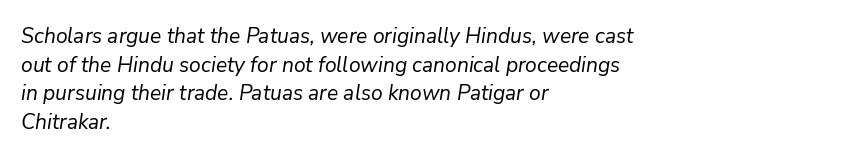
Q: Is the text bold? A: No.
Q: Is the text italic (slanted)? A: Yes, it leans right by about 9 degrees.
Q: Is the text underlined? A: No.
Q: How is the paragraph aligned? A: Left-aligned.
Q: Is the spacing between letters normal or unusually wide? A: Normal.
Q: Is the spacing between lines tight, normal or loose? A: Normal.
